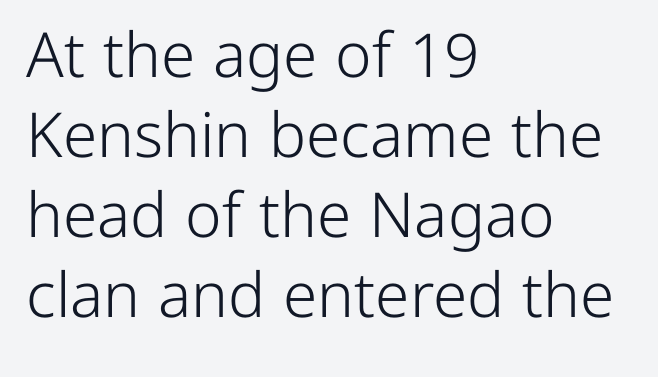
{"serif": "no", "italic": "no", "bold": "no", "weight": "light", "width": "normal", "stroke_contrast": "low", "x_height": "medium", "monospaced": "no", "underline": "no", "align": "left", "line_spacing": "normal", "line_spacing_ratio": 1.29, "letter_spacing": "normal", "letter_spacing_em": 0.0, "glyph_px": 62}
